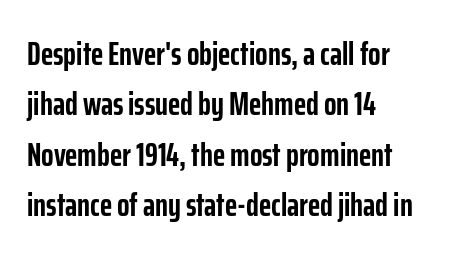
{"serif": "no", "italic": "no", "bold": "yes", "weight": "semibold", "width": "condensed", "stroke_contrast": "low", "x_height": "medium", "monospaced": "no", "underline": "no", "align": "left", "line_spacing": "normal", "line_spacing_ratio": 1.53, "letter_spacing": "normal", "letter_spacing_em": 0.0, "glyph_px": 33}
